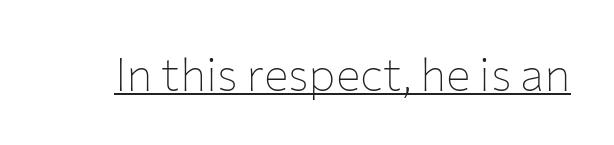
{"serif": "no", "italic": "no", "bold": "no", "weight": "thin", "width": "normal", "stroke_contrast": "low", "x_height": "medium", "monospaced": "no", "underline": "yes", "letter_spacing": "normal", "letter_spacing_em": 0.0, "glyph_px": 46}
